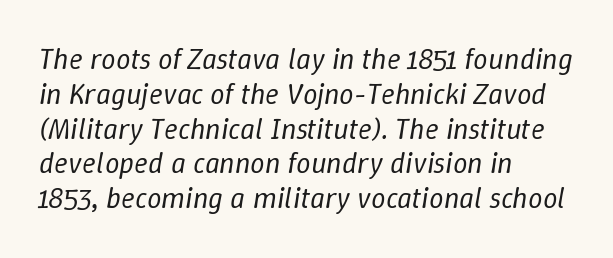
The letters advance in unequal steps, a hallmark of proportional type. Compared with a typical body face, this is equally light or lighter still. Descenders are the only things crossing below the line. Teacher's note: observe the even left margin — that is flush-left alignment. The horizontal fit of the characters is conventional and even. Slant detected: the letters are inclined.
